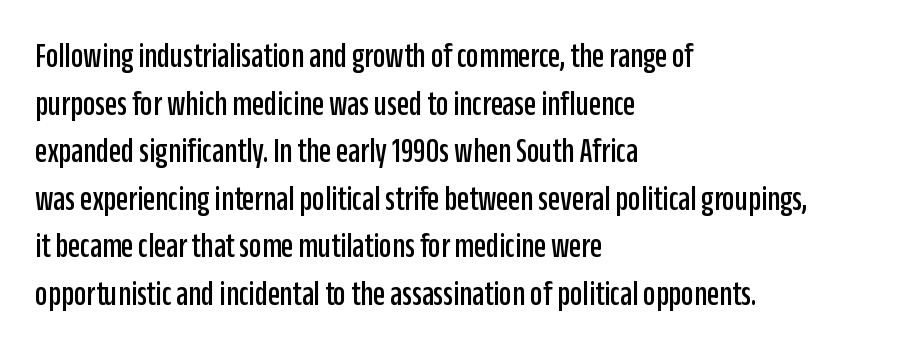
Vertical spacing — default. This rendering features lettering with no underline. Check where the strokes stop: nothing finishes them off — pure sans. The typography opts for an upright posture over an oblique one. Looks like regular typesetting: each glyph gets only the width it needs.
